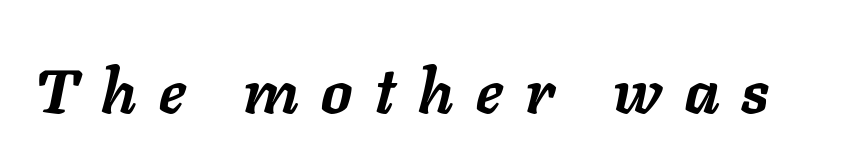
Display-style spreading of the glyphs; the letterfit is very open. Compared with ordinary roman type, these characters are visibly tilted. The letters advance in unequal steps, a hallmark of proportional type. Bold? Absolutely — the strokes are thick and heavy. Lines of text with bare space underneath.
